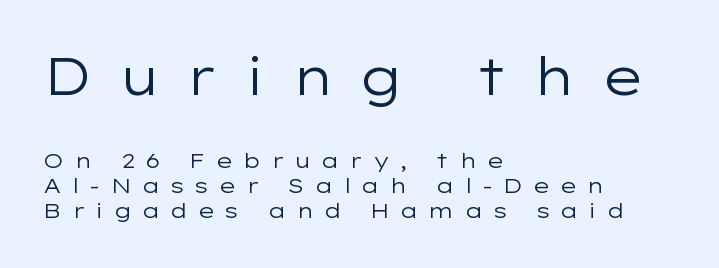
A typesetter would call this proportional, since set widths differ per character. A typesetter would label this face a sans. The more generous point size was reserved for the upper chunk. If you drew a ruler down the left edge, every line would touch it.
